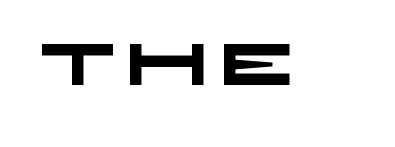
Q: Is the text bold? A: Yes.
Q: Is the typeface a serif or a sans-serif typeface? A: Sans-serif.
Q: Is the text underlined? A: No.
Q: Width (condensed, normal, or wide)? A: Wide.
Q: Stroke contrast? A: Low.
Q: x-height? A: Large.
Q: Monospaced? A: No.
